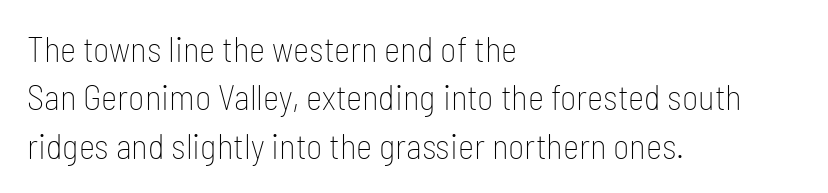
{"serif": "no", "italic": "no", "bold": "no", "weight": "thin", "width": "condensed", "stroke_contrast": "low", "x_height": "medium", "monospaced": "no", "underline": "no", "align": "left", "line_spacing": "normal", "line_spacing_ratio": 1.38, "letter_spacing": "normal", "letter_spacing_em": 0.0, "glyph_px": 35}
